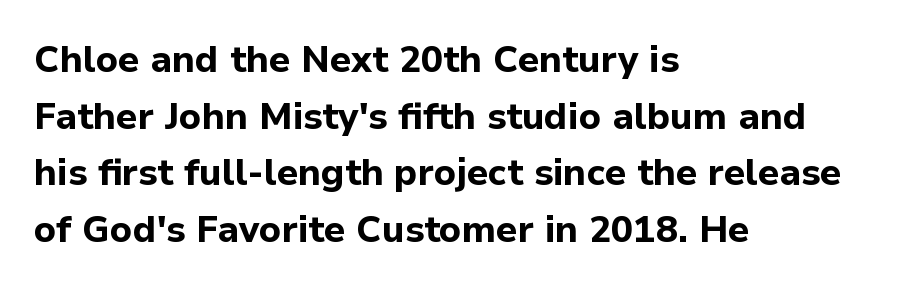
Q: Is the text bold? A: Yes.
Q: Is the text italic (slanted)? A: No, it is upright.
Q: Is the typeface a serif or a sans-serif typeface? A: Sans-serif.
Q: Is the text underlined? A: No.
Q: How is the paragraph aligned? A: Left-aligned.
Q: Is the spacing between letters normal or unusually wide? A: Normal.
Q: Is the spacing between lines tight, normal or loose? A: Normal.
Q: Width (condensed, normal, or wide)? A: Normal.
Q: Stroke contrast? A: Low.
Q: x-height? A: Medium.
Q: Monospaced? A: No.
